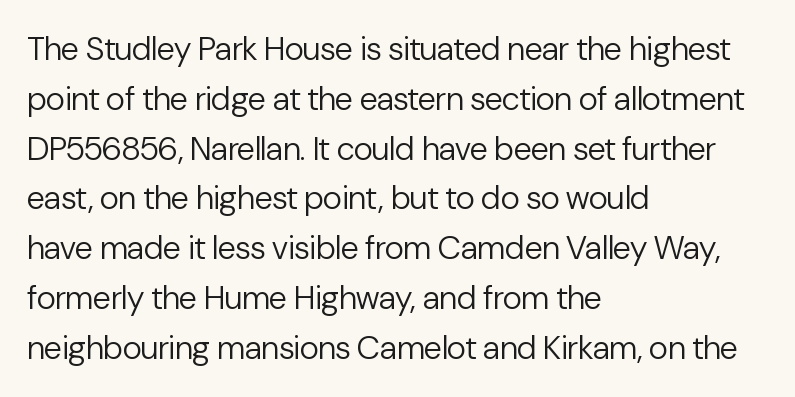
Q: Is the text bold? A: No.
Q: Is the text italic (slanted)? A: No, it is upright.
Q: Is the typeface a serif or a sans-serif typeface? A: Sans-serif.
Q: Is the text underlined? A: No.
Q: How is the paragraph aligned? A: Left-aligned.
Q: Is the spacing between letters normal or unusually wide? A: Normal.
Q: Is the spacing between lines tight, normal or loose? A: Normal.
Q: Width (condensed, normal, or wide)? A: Normal.
Q: Stroke contrast? A: Low.
Q: x-height? A: Medium.
Q: Monospaced? A: No.
